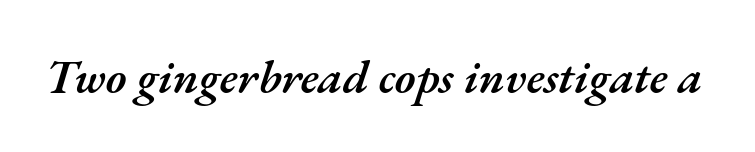
Q: Is the text bold? A: Semi-bold.
Q: Is the text italic (slanted)? A: Yes, it leans right by about 17 degrees.
Q: Is the text underlined? A: No.
Q: Is the spacing between letters normal or unusually wide? A: Normal.
Q: Width (condensed, normal, or wide)? A: Normal.
Q: Stroke contrast? A: Medium.
Q: x-height? A: Small.
Q: Monospaced? A: No.
